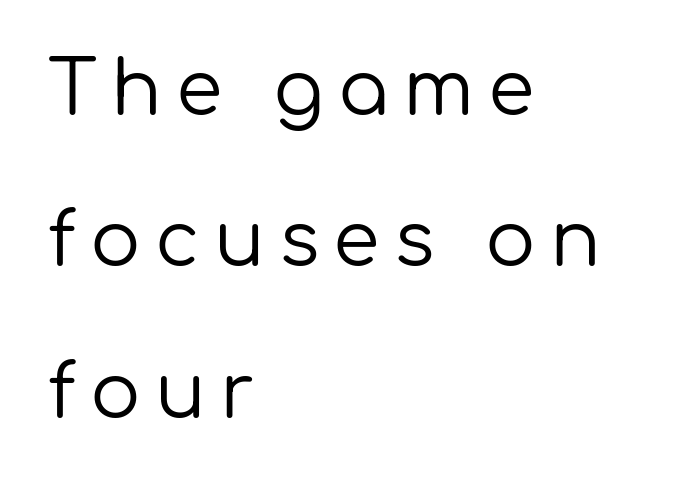
The passage shown is typed in a proportional face where columns would drift. You can tell from the bare stems that sans-serif type was used. In terms of leading, this rendering errs on the spacious side. In terms of posture, this sample is upright. The passage is arranged the way most books set body copy — flush left. Decoration check: the copy has no underline.
